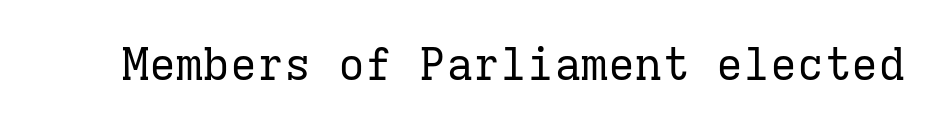
{"serif": "yes", "italic": "no", "bold": "no", "weight": "regular", "width": "normal", "stroke_contrast": "low", "x_height": "medium", "monospaced": "yes", "underline": "no", "letter_spacing": "normal", "letter_spacing_em": 0.0, "glyph_px": 45}
